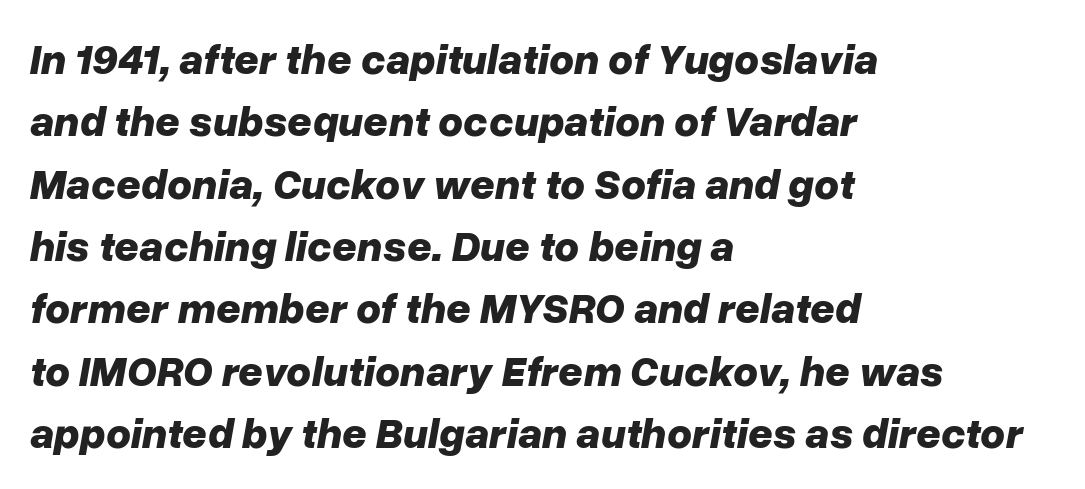
Q: Is the text bold? A: Yes.
Q: Is the text italic (slanted)? A: Yes, it leans right by about 10 degrees.
Q: Is the text underlined? A: No.
Q: How is the paragraph aligned? A: Left-aligned.
Q: Is the spacing between letters normal or unusually wide? A: Normal.
Q: Is the spacing between lines tight, normal or loose? A: Normal.
Q: Width (condensed, normal, or wide)? A: Normal.
Q: Stroke contrast? A: Low.
Q: x-height? A: Medium.
Q: Monospaced? A: No.
